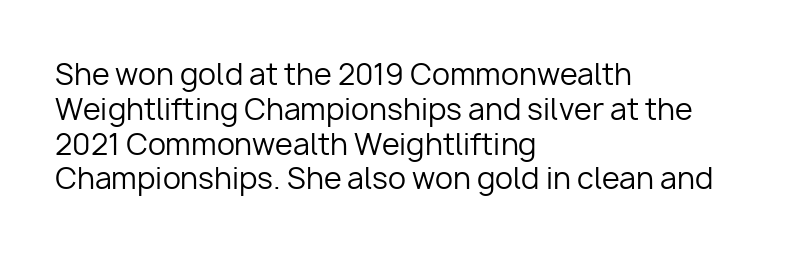
{"serif": "no", "italic": "no", "bold": "no", "weight": "regular", "width": "normal", "stroke_contrast": "low", "x_height": "medium", "monospaced": "no", "underline": "no", "align": "left", "line_spacing_ratio": 1.2, "letter_spacing": "normal", "letter_spacing_em": 0.0, "glyph_px": 29}
